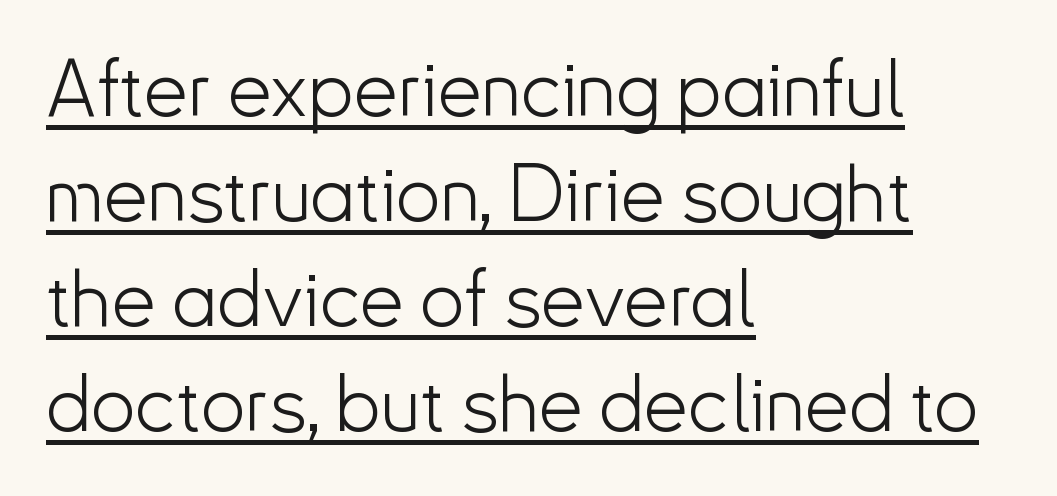
Q: Is the text bold? A: No.
Q: Is the text italic (slanted)? A: No, it is upright.
Q: Is the typeface a serif or a sans-serif typeface? A: Sans-serif.
Q: Is the text underlined? A: Yes.
Q: How is the paragraph aligned? A: Left-aligned.
Q: Is the spacing between letters normal or unusually wide? A: Normal.
Q: Is the spacing between lines tight, normal or loose? A: Normal.
Q: Width (condensed, normal, or wide)? A: Normal.
Q: Stroke contrast? A: Low.
Q: x-height? A: Small.
Q: Monospaced? A: No.
